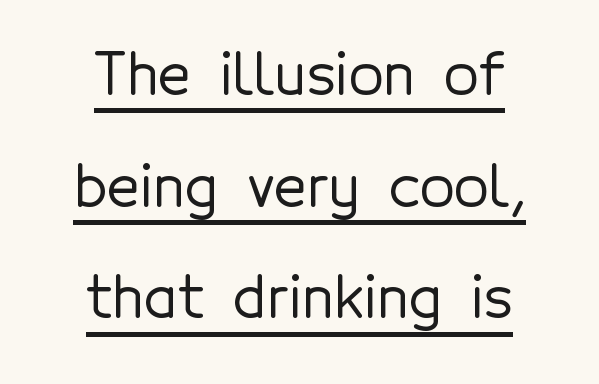
{"serif": "no", "italic": "no", "width": "normal", "x_height": "medium", "monospaced": "no", "underline": "yes", "line_spacing": "loose", "line_spacing_ratio": 1.96, "letter_spacing": "normal", "letter_spacing_em": 0.0, "glyph_px": 57}
